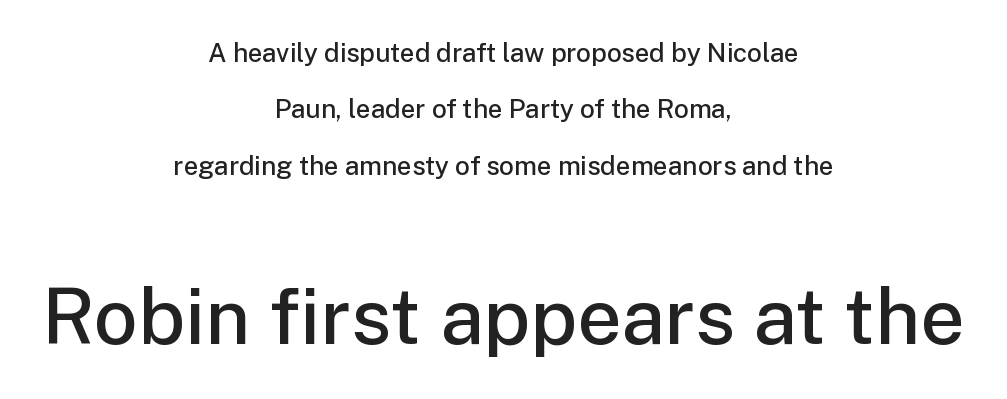
Q: Is the text bold? A: Semi-bold.
Q: Is the text italic (slanted)? A: No, it is upright.
Q: Is the typeface a serif or a sans-serif typeface? A: Sans-serif.
Q: Is the text underlined? A: No.
Q: How is the paragraph aligned? A: Centered.
Q: Is the spacing between letters normal or unusually wide? A: Normal.
Q: Is the spacing between lines tight, normal or loose? A: Loose.
Q: Which block of text is set in a larger size, the first (top) or the second (bottom)? A: The second (bottom) one.
Q: Width (condensed, normal, or wide)? A: Normal.
Q: Stroke contrast? A: Low.
Q: x-height? A: Medium.
Q: Monospaced? A: No.
